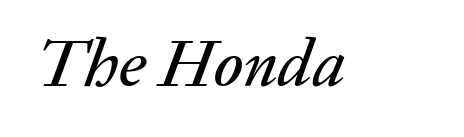
The image shows 68 px text type, italic (leaning right); set normal letter spacing, not underlined; medium stroke contrast and a medium x-height.
